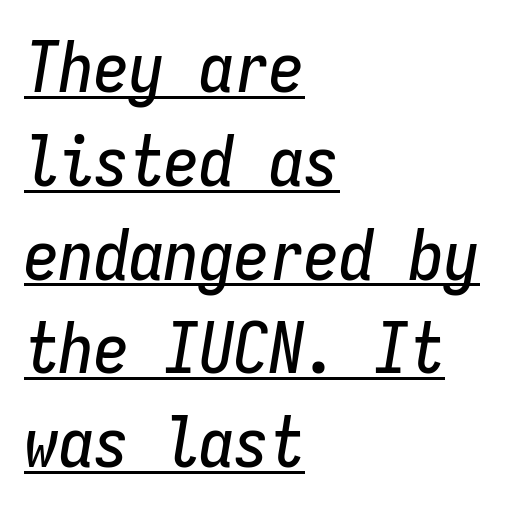
Q: Is the text italic (slanted)? A: Yes, it leans right by about 9 degrees.
Q: Is the text underlined? A: Yes.
Q: How is the paragraph aligned? A: Left-aligned.
Q: Is the spacing between letters normal or unusually wide? A: Normal.
Q: Is the spacing between lines tight, normal or loose? A: Normal.
Q: Width (condensed, normal, or wide)? A: Condensed.
Q: Stroke contrast? A: Low.
Q: x-height? A: Medium.
Q: Monospaced? A: Yes.
